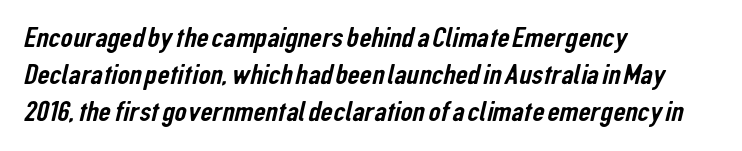
{"serif": "no", "width": "condensed", "stroke_contrast": "low", "x_height": "medium", "monospaced": "no", "underline": "no", "align": "left", "line_spacing_ratio": 1.24, "letter_spacing": "normal", "letter_spacing_em": 0.0, "glyph_px": 30}
